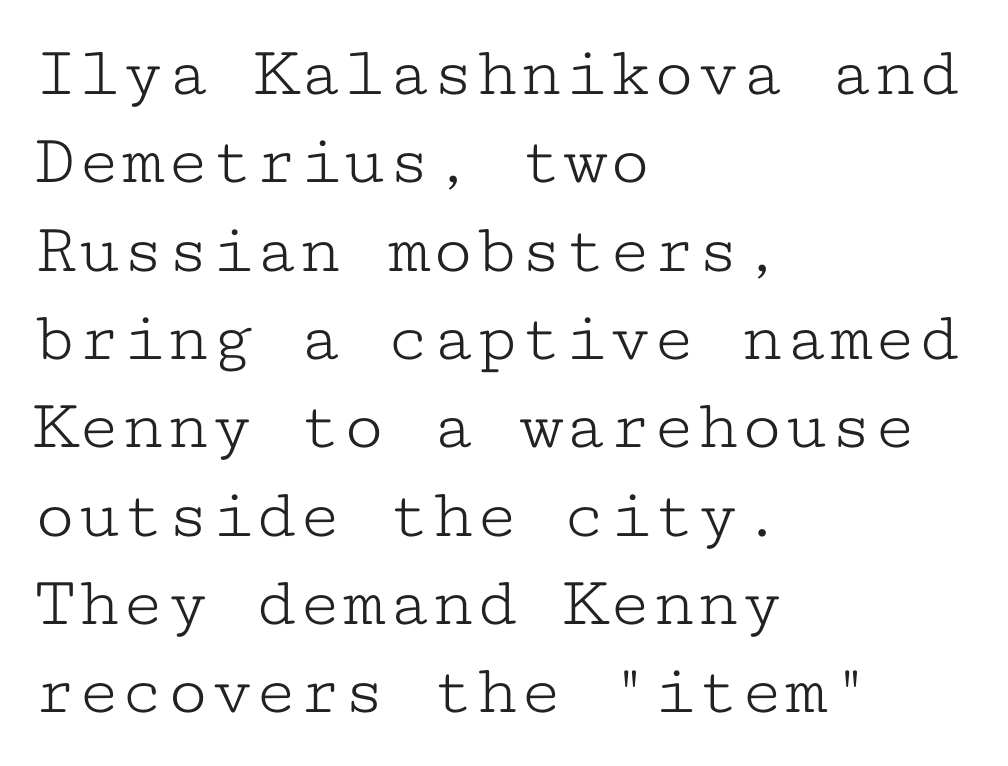
Q: Is the text bold? A: No.
Q: Is the text italic (slanted)? A: No, it is upright.
Q: Is the typeface a serif or a sans-serif typeface? A: Serif.
Q: Is the text underlined? A: No.
Q: How is the paragraph aligned? A: Left-aligned.
Q: Is the spacing between letters normal or unusually wide? A: Normal.
Q: Width (condensed, normal, or wide)? A: Wide.
Q: Stroke contrast? A: Low.
Q: x-height? A: Medium.
Q: Monospaced? A: Yes.
